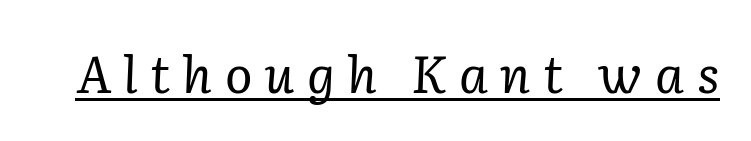
Q: Is the text bold? A: No.
Q: Is the text italic (slanted)? A: Yes, it leans right by about 2 degrees.
Q: Is the typeface a serif or a sans-serif typeface? A: Serif.
Q: Is the text underlined? A: Yes.
Q: Is the spacing between letters normal or unusually wide? A: Unusually wide.
Q: Width (condensed, normal, or wide)? A: Normal.
Q: Stroke contrast? A: Low.
Q: x-height? A: Medium.
Q: Monospaced? A: No.
